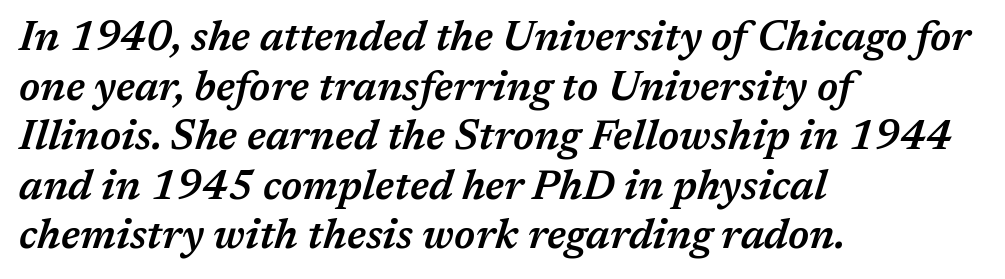
In terms of letterspacing, this is plain default setting. Reading down the block, your eye returns to a fixed left position each line. Anything drawn beneath the words? Only blank space. Think of a printed novel: that variable character pitch is what you see here. Slanted lettering throughout.
